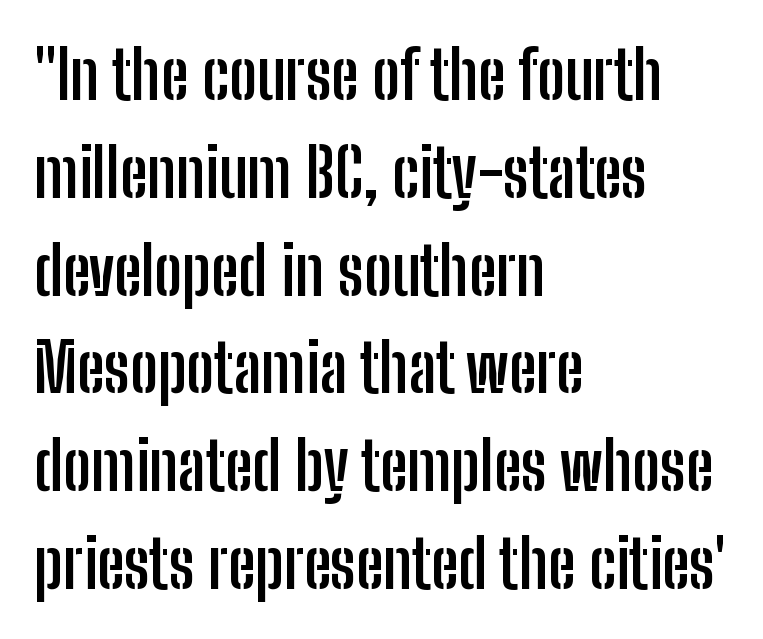
The image shows 67 px semibold, condensed sans-serif type, upright; set left-aligned, normal line spacing (1.46x), normal letter spacing, not underlined; low stroke contrast and a medium x-height.
